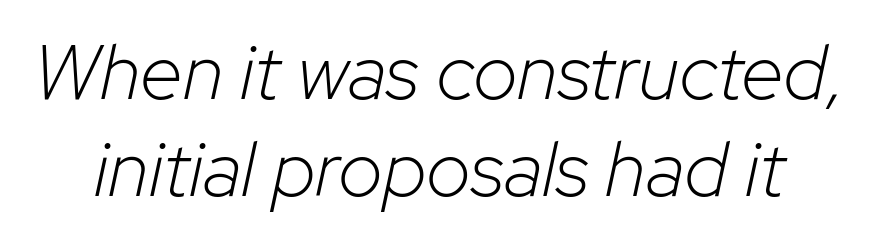
Just letters on the line, the space beneath them empty. Posture: slanted. Nobody touched the tracking dial on this one. Stroke thickness stays within the range of a standard reading face or lighter. The face used here is proportionally spaced, like ordinary book or web type.
